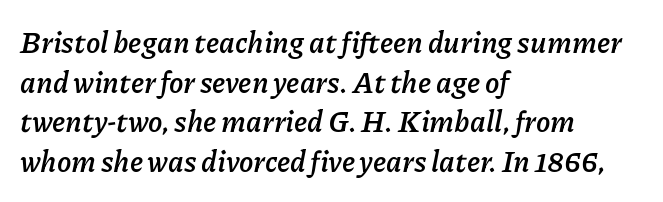
{"italic": "yes", "lean": "right", "slant_degrees": 11, "bold": "yes", "weight": "semibold", "width": "normal", "stroke_contrast": "low", "x_height": "medium", "monospaced": "no", "underline": "no", "align": "left", "line_spacing": "normal", "line_spacing_ratio": 1.37, "letter_spacing": "normal", "letter_spacing_em": 0.0, "glyph_px": 29}
